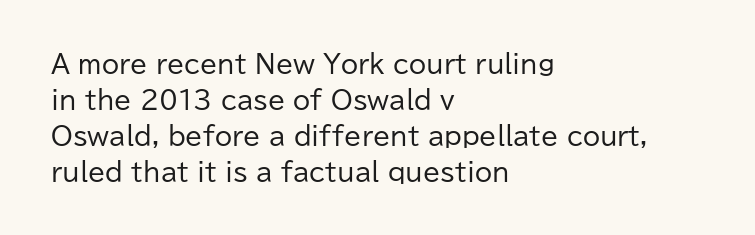
Q: Is the text bold? A: No.
Q: Is the text italic (slanted)? A: No, it is upright.
Q: Is the text underlined? A: No.
Q: How is the paragraph aligned? A: Left-aligned.
Q: Is the spacing between letters normal or unusually wide? A: Normal.
Q: Is the spacing between lines tight, normal or loose? A: Normal.
